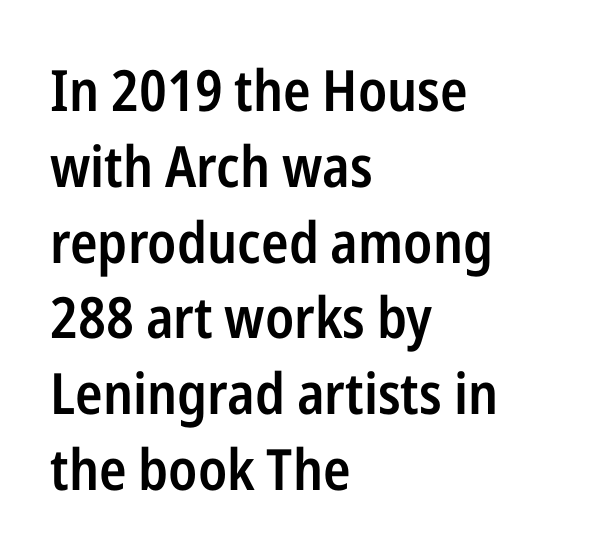
Spacing between characters is what you'd get straight out of the box. Set as a demibold, roughly 600 on the weight scale. The specimen omits any rule beneath the text block's lines. The face used here is a sans, in the tradition of grotesques and geometrics. Line spacing here is normal.
